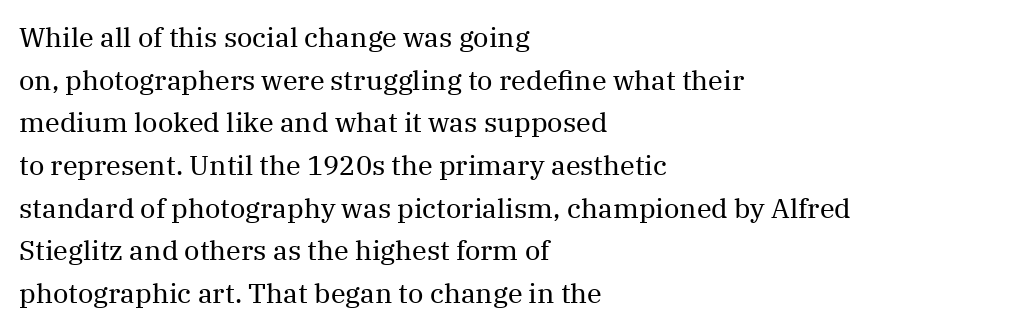
{"italic": "no", "bold": "no", "underline": "no", "align": "left", "line_spacing": "normal", "line_spacing_ratio": 1.58, "letter_spacing": "normal", "letter_spacing_em": 0.0, "glyph_px": 27}
